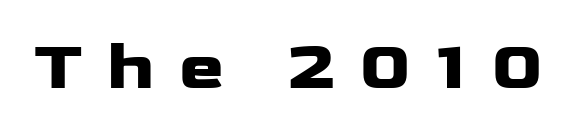
Q: Is the text italic (slanted)? A: No, it is upright.
Q: Is the typeface a serif or a sans-serif typeface? A: Sans-serif.
Q: Is the text underlined? A: No.
Q: Is the spacing between letters normal or unusually wide? A: Unusually wide.
Q: Width (condensed, normal, or wide)? A: Wide.
Q: Stroke contrast? A: Low.
Q: x-height? A: Medium.
Q: Monospaced? A: No.
